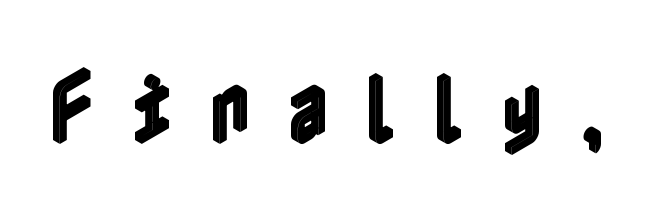
Look at the tracking — it's clearly loosened, letters drifting apart. Upright lettering throughout. This rendering features lettering with no underline.
